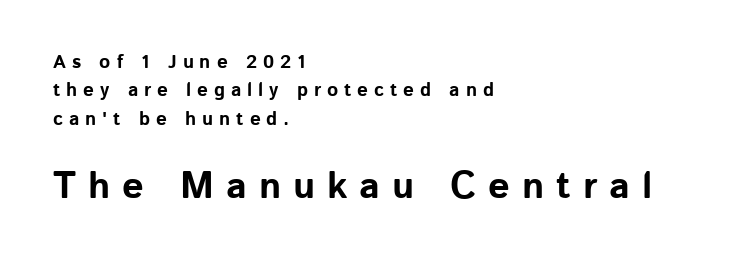
The gap between lines stays unmarked. The emphasis by scale lands on block number two, below. The glyphs have the mass of a bold cut. To sum up the face: it is a sans, with no serifs. Character widths vary here, with narrow letters taking less room than wide ones. Normally led — the rows are evenly, conventionally spaced.
